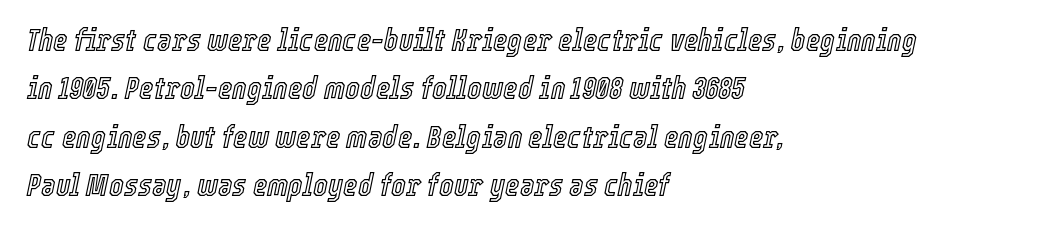
Caption: multi-line text, flush left, ragged right. There is no visible air inserted between adjacent glyphs. The letters advance in unequal steps, a hallmark of proportional type. Posture: slanted. Glance below the letters and you will spot only blank space. The rows are spaced the way most documents space them.
